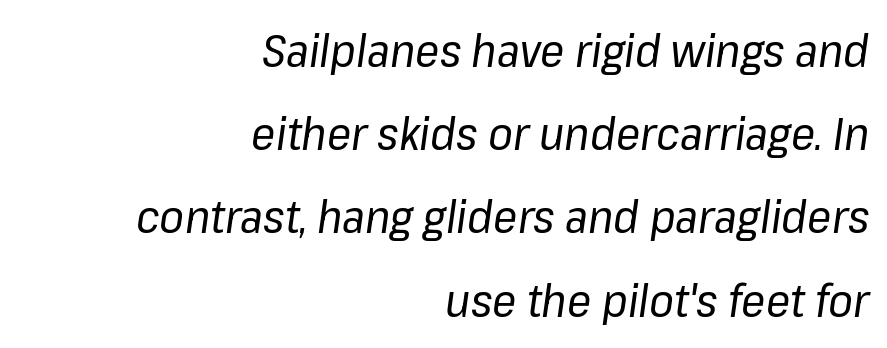
The letters advance in unequal steps, a hallmark of proportional type. Between one letter and the next there's only the usual sliver of space. Descenders are the only things crossing below the line. These lines stack with their right ends in a neat column. The lettering tilts uniformly, giving the passage an italic look.
